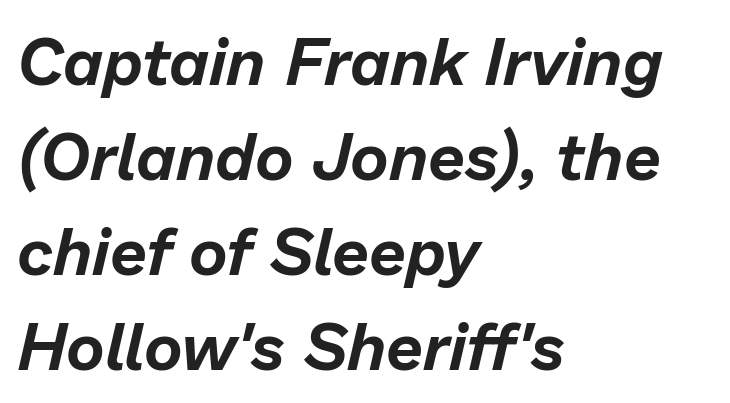
{"italic": "yes", "lean": "right", "slant_degrees": 13, "width": "normal", "stroke_contrast": "low", "x_height": "medium", "monospaced": "no", "underline": "no", "align": "left", "line_spacing": "normal", "line_spacing_ratio": 1.44, "letter_spacing": "normal", "letter_spacing_em": 0.0, "glyph_px": 66}
